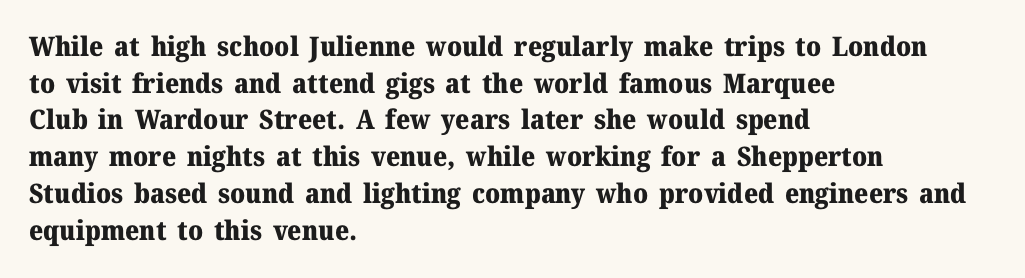
{"italic": "no", "bold": "yes", "underline": "no", "align": "left", "line_spacing": "normal", "line_spacing_ratio": 1.36, "letter_spacing": "normal", "letter_spacing_em": 0.0, "glyph_px": 27}
